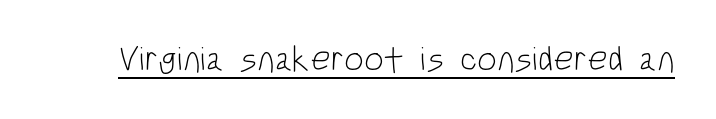
The image shows 35 px light, condensed sans-serif type, upright; set normal letter spacing, underlined; low stroke contrast and a large x-height.
